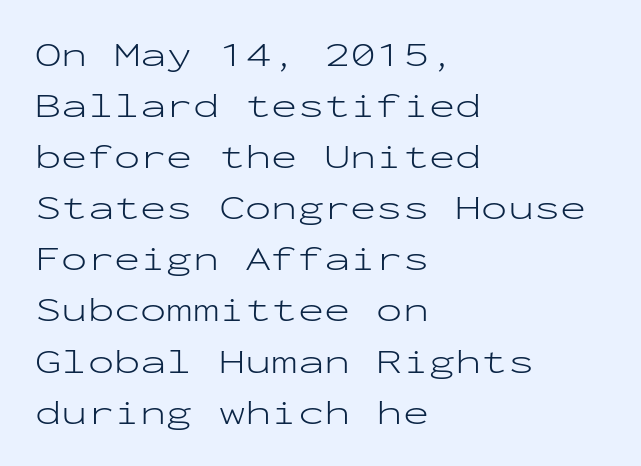
Q: Is the text bold? A: No.
Q: Is the text italic (slanted)? A: No, it is upright.
Q: Is the typeface a serif or a sans-serif typeface? A: Sans-serif.
Q: Is the text underlined? A: No.
Q: How is the paragraph aligned? A: Left-aligned.
Q: Is the spacing between letters normal or unusually wide? A: Normal.
Q: Is the spacing between lines tight, normal or loose? A: Normal.
Q: Width (condensed, normal, or wide)? A: Wide.
Q: Stroke contrast? A: Low.
Q: x-height? A: Medium.
Q: Monospaced? A: Yes.
